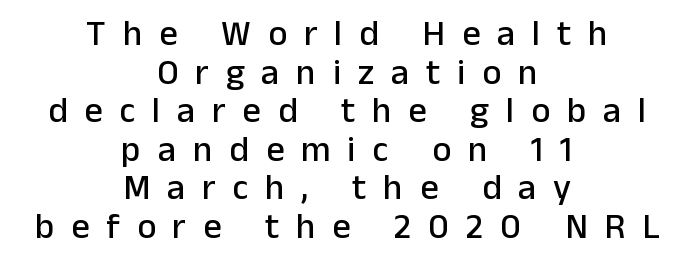
Spacing verdict: proportional, widths tailored to each character. Characters follow at a spacing far wider than the type designer built in. In terms of posture, this sample is upright. The rendering uses a small line-height, squeezing the rows.
